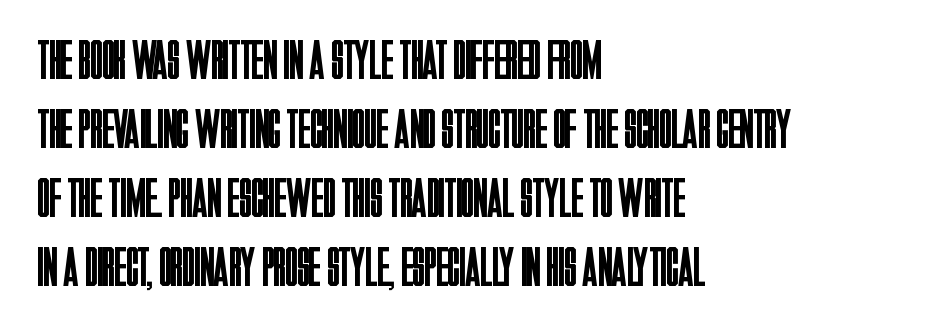
{"serif": "no", "italic": "no", "bold": "no", "weight": "regular", "width": "condensed", "stroke_contrast": "low", "x_height": "large", "monospaced": "no", "underline": "no", "align": "left", "line_spacing_ratio": 1.23, "letter_spacing": "normal", "letter_spacing_em": 0.0, "glyph_px": 56}
